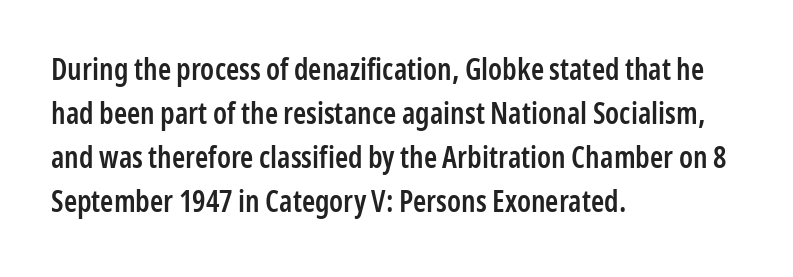
In CSS terms this would be text-align: left. This sample has the flowing, uneven cadence of proportional lettering. The font's upright variant was chosen for this text. One glance says typical: line gaps are just what's usual. Typesetter's note: demi weight, one step under bold. Characters follow at the spacing the type designer built in.
